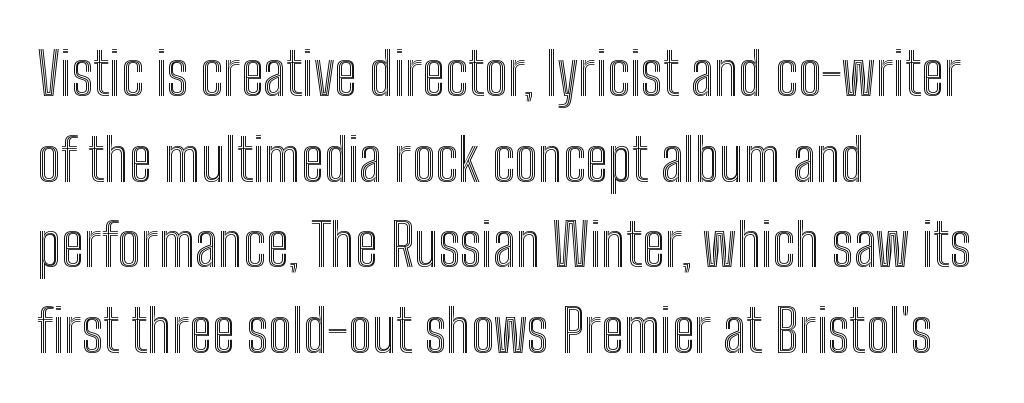
{"italic": "no", "width": "condensed", "x_height": "medium", "monospaced": "no", "underline": "no", "align": "left", "line_spacing": "normal", "line_spacing_ratio": 1.45, "letter_spacing": "normal", "letter_spacing_em": 0.0, "glyph_px": 59}
